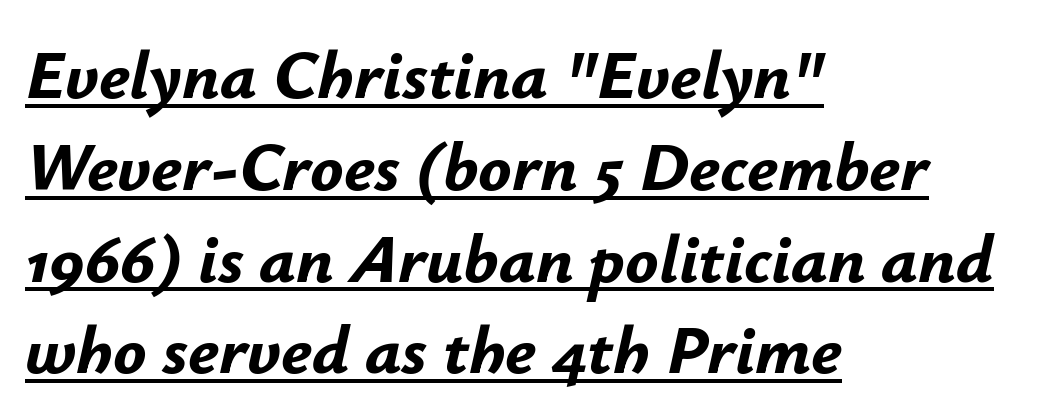
The image shows 69 px bold type, italic (leaning right); set left-aligned, normal line spacing (1.33x), normal letter spacing, underlined; low stroke contrast and a small x-height.
